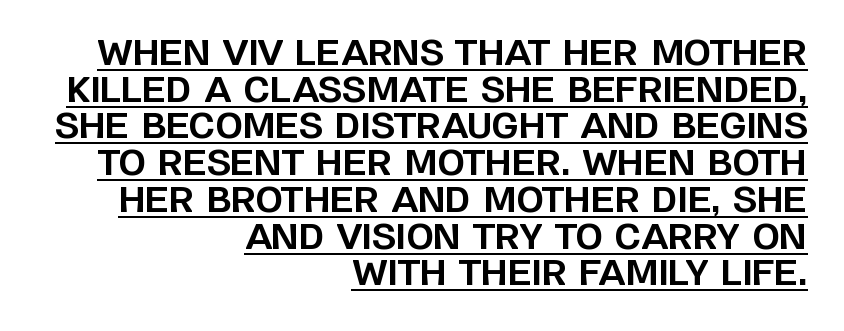
The image shows 35 px bold sans-serif type, upright; set right-aligned, tight line spacing (1.05x), normal letter spacing, underlined; low stroke contrast and a large x-height.
